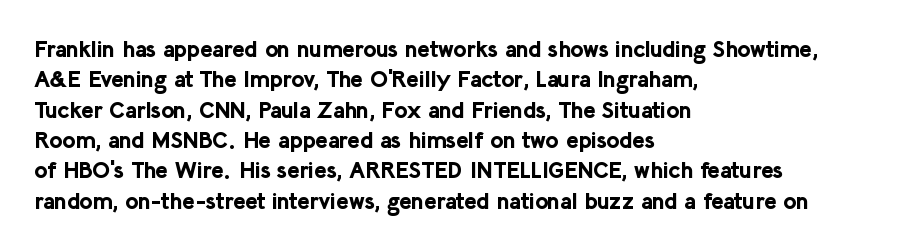
{"italic": "no", "bold": "yes", "underline": "no", "align": "left", "line_spacing": "normal", "line_spacing_ratio": 1.32, "letter_spacing": "normal", "letter_spacing_em": 0.0, "glyph_px": 23}
